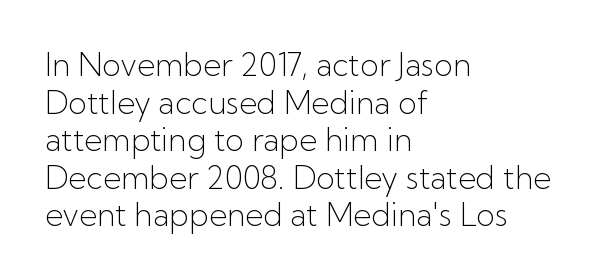
Character widths vary here, with narrow letters taking less room than wide ones. Grotesque or geometric, the face here clearly has no serifs. The strokes carry an ordinary text weight at most. Layout note: lines flush left. The glyphs are unaccompanied by any horizontal stroke below them.
